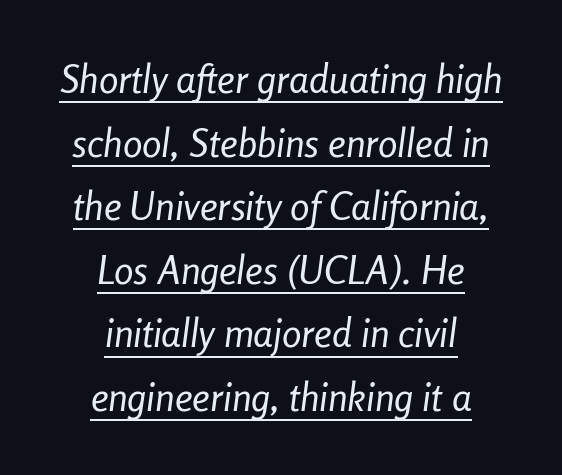
Q: Is the text bold? A: No.
Q: Is the text italic (slanted)? A: Yes, it leans right by about 8 degrees.
Q: Is the text underlined? A: Yes.
Q: How is the paragraph aligned? A: Centered.
Q: Is the spacing between letters normal or unusually wide? A: Normal.
Q: Is the spacing between lines tight, normal or loose? A: Normal.
Q: Width (condensed, normal, or wide)? A: Condensed.
Q: Stroke contrast? A: Low.
Q: x-height? A: Medium.
Q: Monospaced? A: No.
